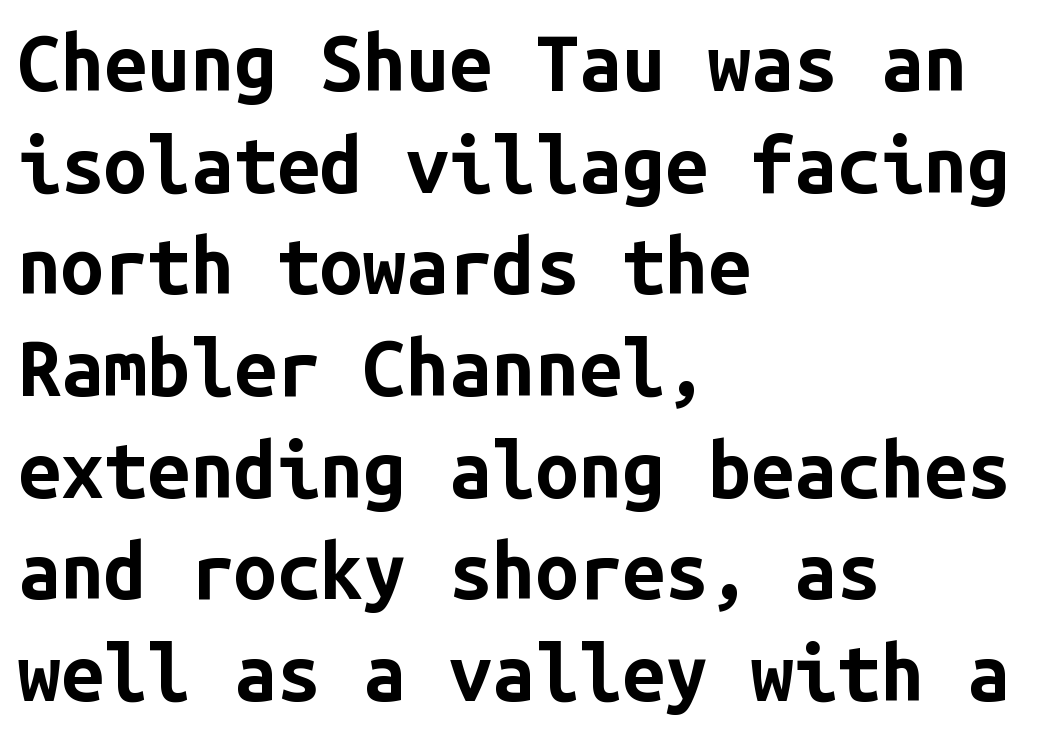
Students, note that the glyphs here touch the page at normal intervals. Clear beneath every line of the passage. Horizontal bands of white between lines are of average thickness. Classification — sans serif.
